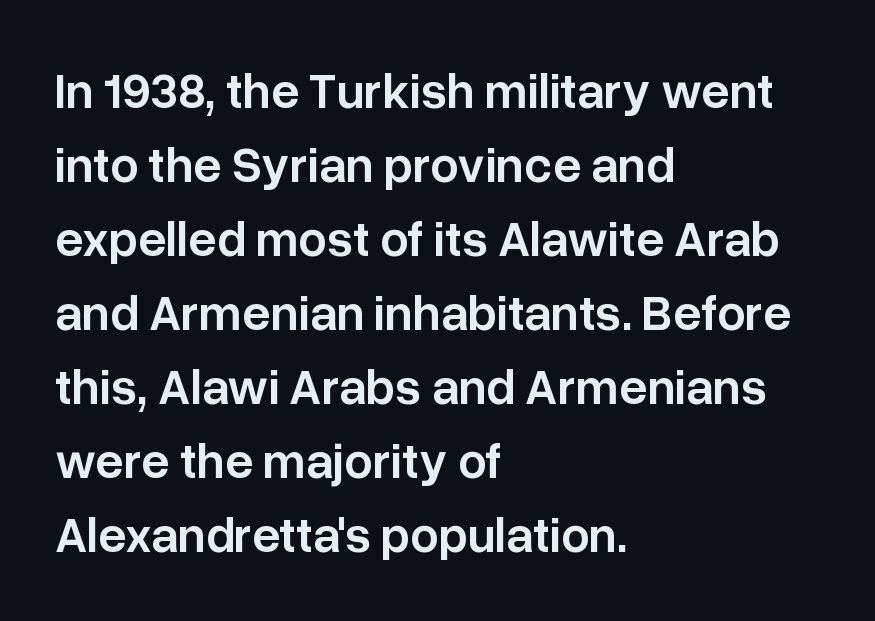
The image shows 50 px semibold sans-serif type, upright; set left-aligned, normal line spacing (1.48x), normal letter spacing, not underlined; low stroke contrast and a medium x-height.
